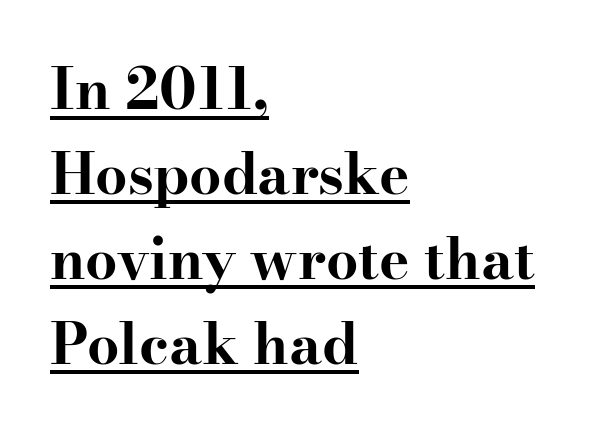
Q: Is the text bold? A: Yes.
Q: Is the text italic (slanted)? A: No, it is upright.
Q: Is the typeface a serif or a sans-serif typeface? A: Serif.
Q: Is the text underlined? A: Yes.
Q: How is the paragraph aligned? A: Left-aligned.
Q: Is the spacing between letters normal or unusually wide? A: Normal.
Q: Is the spacing between lines tight, normal or loose? A: Normal.
Q: Width (condensed, normal, or wide)? A: Wide.
Q: Stroke contrast? A: High.
Q: x-height? A: Small.
Q: Monospaced? A: No.
